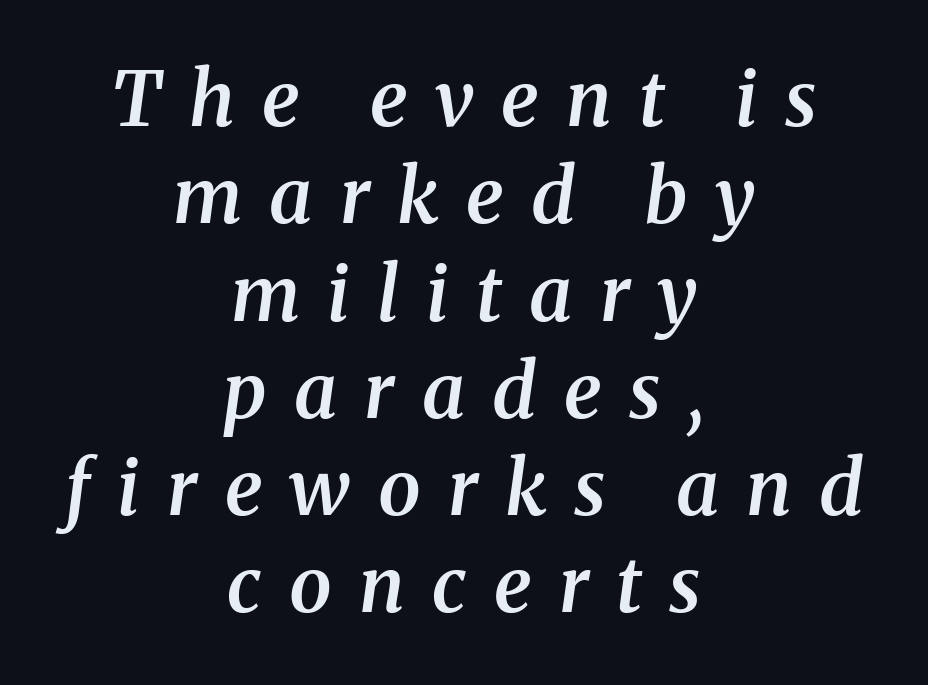
{"serif": "yes", "italic": "yes", "lean": "right", "slant_degrees": 8, "bold": "semi", "weight": "semibold", "width": "normal", "stroke_contrast": "medium", "x_height": "medium", "monospaced": "no", "underline": "no", "align": "center", "line_spacing": "normal", "line_spacing_ratio": 1.28, "letter_spacing": "wide", "letter_spacing_em": 0.36, "glyph_px": 76}
